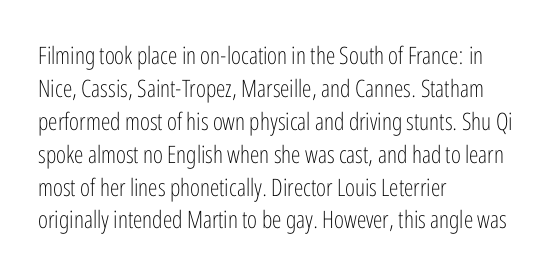
These lines stack with their left ends in a neat column. Letters rest on an invisible, unmarked baseline. The lines sit at an ordinary, default distance from one another. The type sits square on the baseline with zero lean. No letter is thick-stroked: the sample isn't bold. Default kerning and tracking; the words read as compact shapes.
